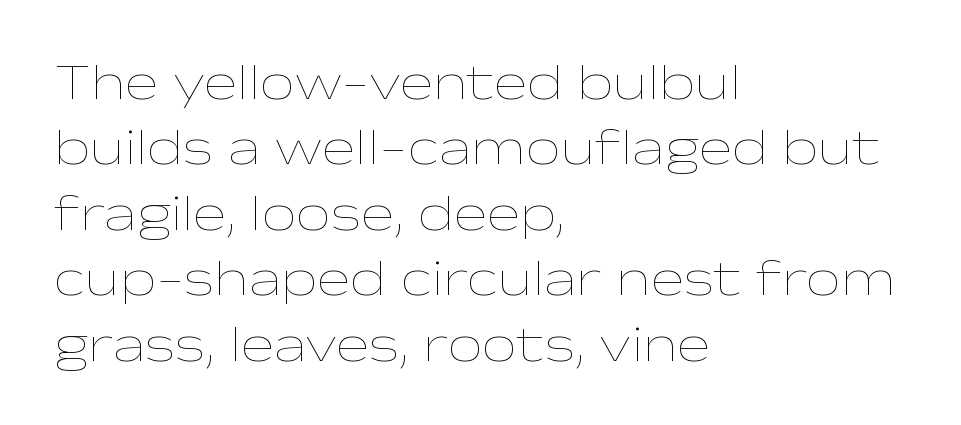
Is the type heavy? It reads as light-to-regular instead. The rendering uses natural spacing where letterforms have individual widths. The space between consecutive lines is moderate. Characters follow at the spacing the type designer built in.
